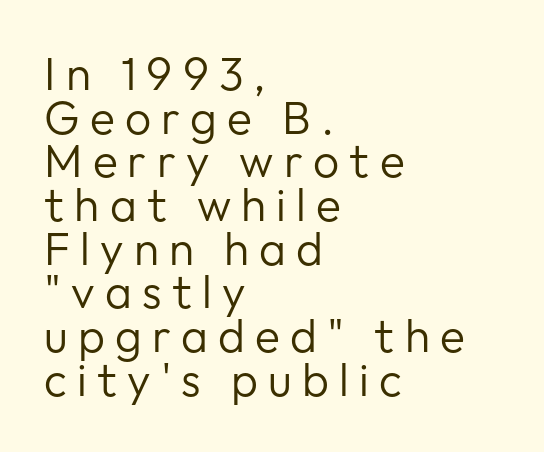
Nope, no serifs anywhere on these letters. Successive baselines arrive quickly, one right under another. This rendering widens character spacing well past its baseline value. Stems and bowls with no extra thickness — not bold. Horizontal alignment here is leftward, the default for most running prose. Bare-footed words on every line.
